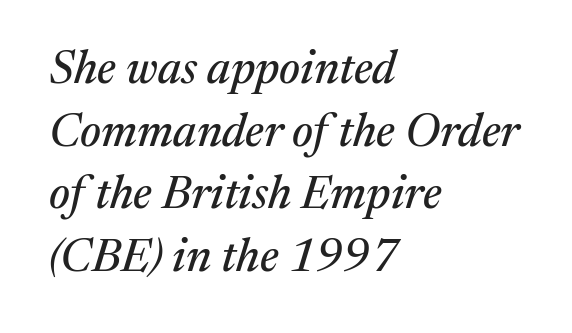
The image shows 46 px serif type, italic (leaning right); set left-aligned, normal line spacing (1.36x), normal letter spacing, not underlined; medium stroke contrast and a medium x-height.
